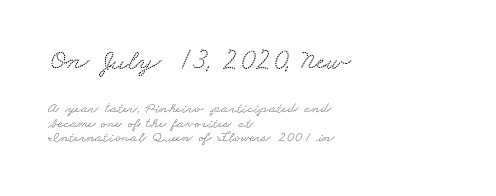
The image shows 30 px wide type; set left-aligned, tight line spacing (0.99x), normal letter spacing, not underlined; the first (top) block is 2.0x larger; low stroke contrast and a small x-height.
